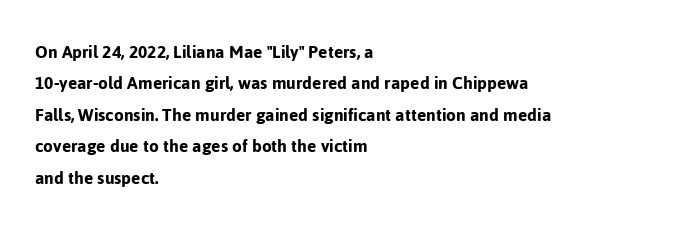
Compared with a centered layout, this one pins lines to the left instead. The space beneath each line is pristine and unruled. The passage shown stacks its lines at a standard gap. Do the letters lean? They stand straight. Spacing between characters is what you'd get straight out of the box.
